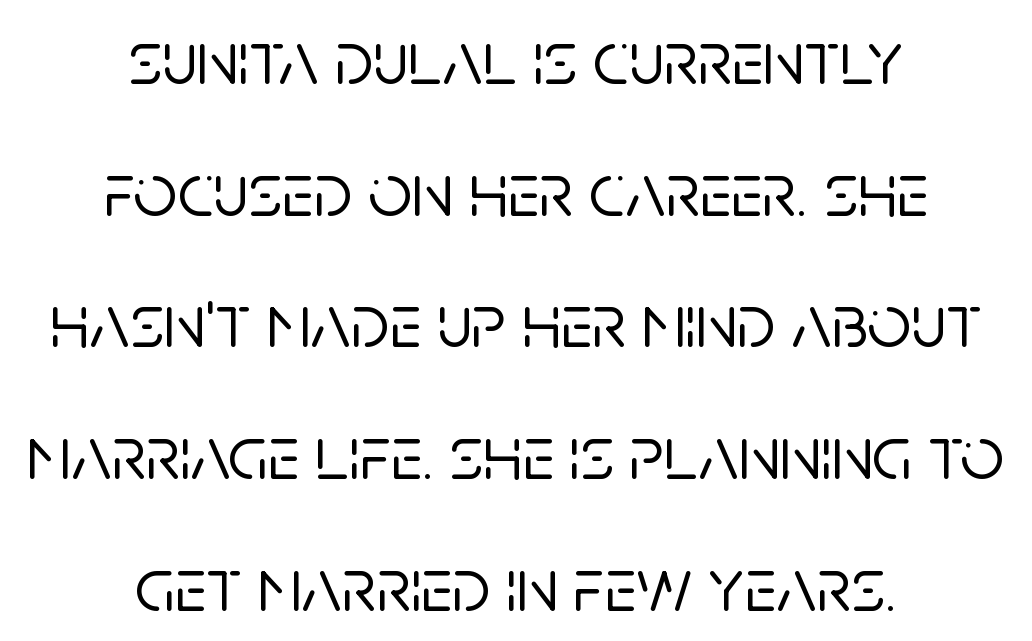
Q: Is the text italic (slanted)? A: No, it is upright.
Q: Is the typeface a serif or a sans-serif typeface? A: Sans-serif.
Q: Is the text underlined? A: No.
Q: How is the paragraph aligned? A: Centered.
Q: Is the spacing between letters normal or unusually wide? A: Normal.
Q: Width (condensed, normal, or wide)? A: Normal.
Q: Stroke contrast? A: Low.
Q: x-height? A: Large.
Q: Monospaced? A: No.
